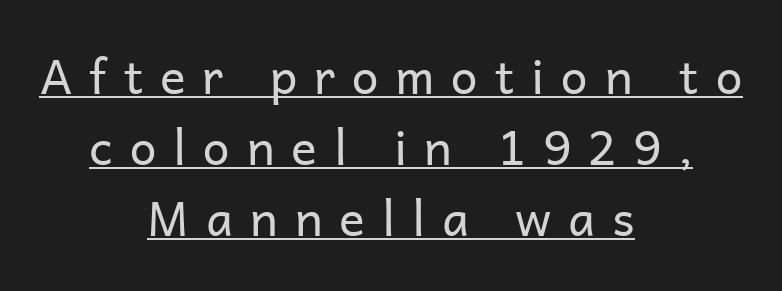
Q: Is the text bold? A: No.
Q: Is the text italic (slanted)? A: No, it is upright.
Q: Is the typeface a serif or a sans-serif typeface? A: Sans-serif.
Q: Is the text underlined? A: Yes.
Q: How is the paragraph aligned? A: Centered.
Q: Is the spacing between letters normal or unusually wide? A: Unusually wide.
Q: Is the spacing between lines tight, normal or loose? A: Normal.
Q: Width (condensed, normal, or wide)? A: Normal.
Q: Stroke contrast? A: Low.
Q: x-height? A: Medium.
Q: Monospaced? A: No.
